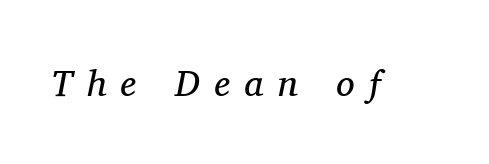
{"serif": "yes", "italic": "yes", "lean": "right", "slant_degrees": 11, "bold": "no", "weight": "regular", "width": "normal", "stroke_contrast": "medium", "x_height": "medium", "monospaced": "no", "underline": "no", "letter_spacing": "wide", "letter_spacing_em": 0.38, "glyph_px": 37}
